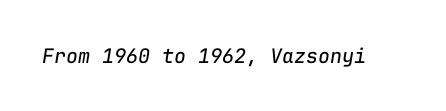
Q: Is the text bold? A: No.
Q: Is the text italic (slanted)? A: Yes, it leans right by about 9 degrees.
Q: Is the text underlined? A: No.
Q: Is the spacing between letters normal or unusually wide? A: Normal.
